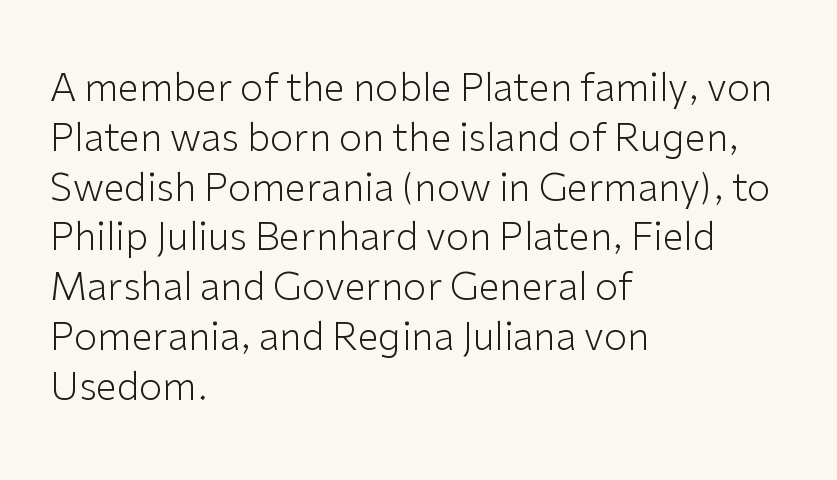
The image shows 38 px light sans-serif type, upright; set left-aligned, normal line spacing (1.31x), normal letter spacing, not underlined; low stroke contrast and a medium x-height.
